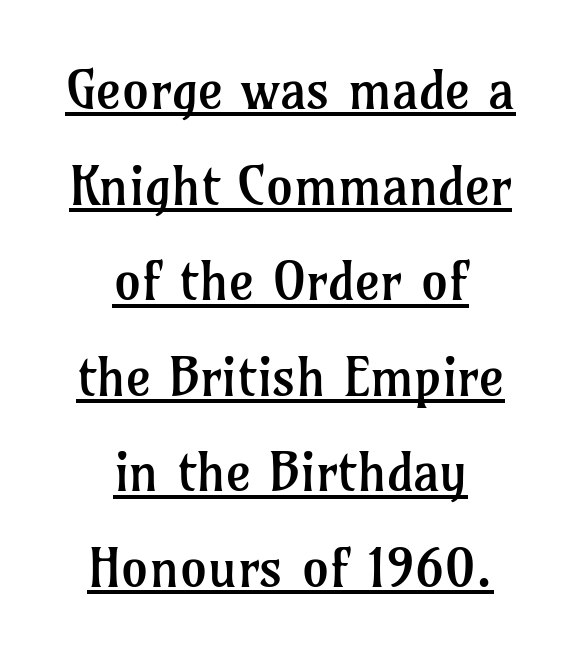
The image shows 54 px regular-weight serif type, upright; set centered, line spacing 1.77x, normal letter spacing, underlined; low stroke contrast and a medium x-height.
